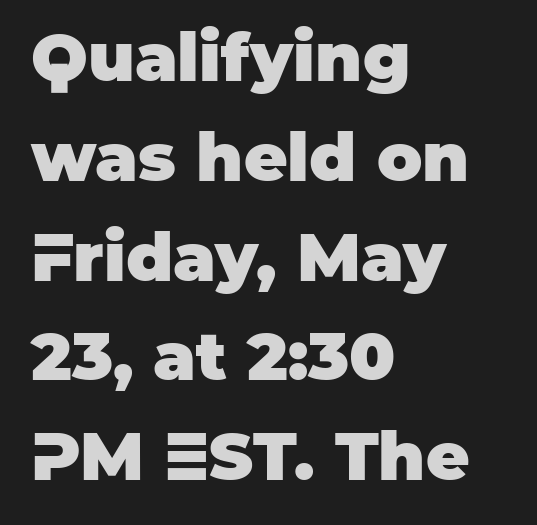
{"serif": "no", "italic": "no", "bold": "yes", "weight": "heavy", "width": "normal", "stroke_contrast": "low", "x_height": "large", "monospaced": "no", "underline": "no", "align": "left", "line_spacing": "normal", "line_spacing_ratio": 1.49, "letter_spacing": "normal", "letter_spacing_em": 0.0, "glyph_px": 67}
